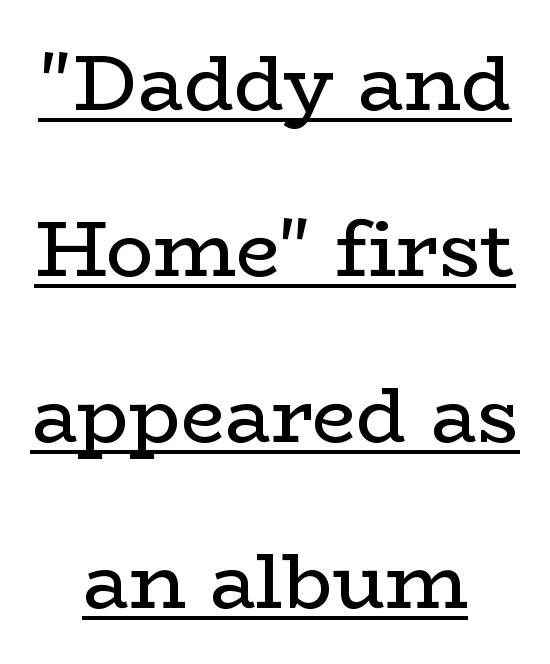
{"serif": "yes", "italic": "no", "bold": "no", "weight": "regular", "width": "wide", "stroke_contrast": "low", "x_height": "medium", "monospaced": "no", "underline": "yes", "align": "center", "line_spacing": "loose", "line_spacing_ratio": 2.13, "letter_spacing": "normal", "letter_spacing_em": 0.0, "glyph_px": 78}
